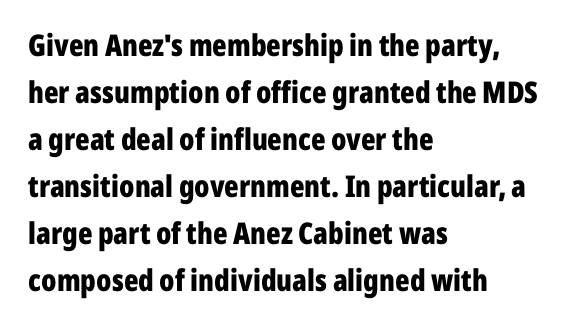
The image shows 30 px bold, condensed sans-serif type, upright; set left-aligned, normal line spacing (1.57x), normal letter spacing, not underlined; low stroke contrast and a medium x-height.
